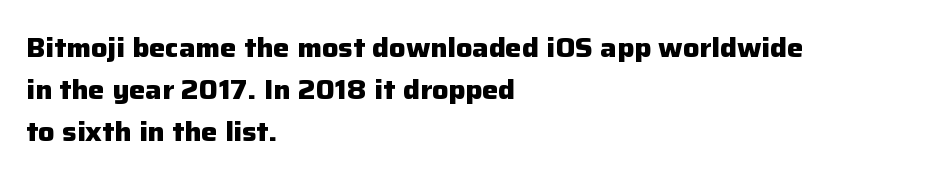
The image shows 27 px bold type, upright; set left-aligned, normal line spacing (1.56x), normal letter spacing, not underlined.
